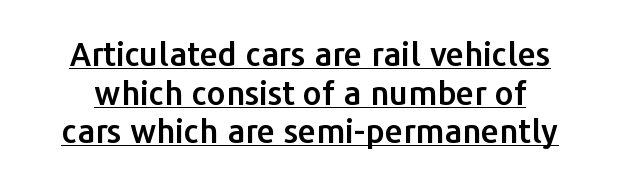
Spacing verdict: proportional, widths tailored to each character. The paragraph has two soft edges and a firm central axis. Unlike italic type, these characters show no tilt at all. Each letter's strokes conclude bluntly, with no projecting serifs. This sample uses plain, unmodified letter spacing. Underlined type.
